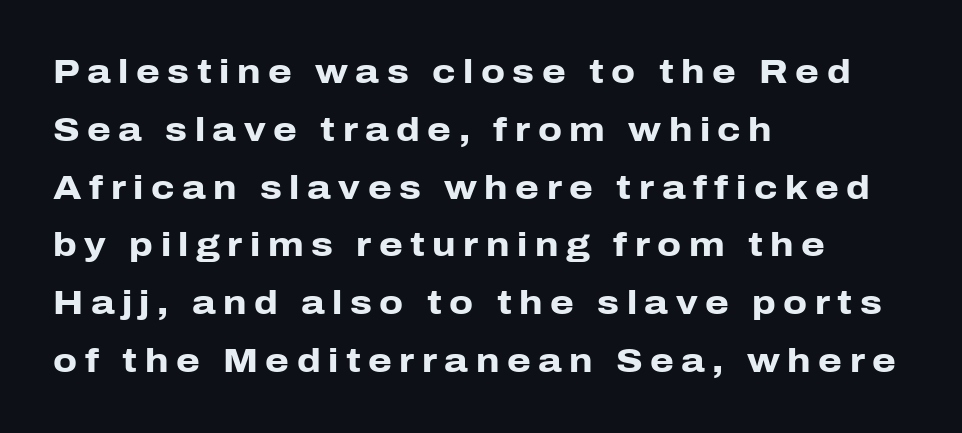
Q: Is the text bold? A: Yes.
Q: Is the text italic (slanted)? A: No, it is upright.
Q: Is the typeface a serif or a sans-serif typeface? A: Sans-serif.
Q: Is the text underlined? A: No.
Q: How is the paragraph aligned? A: Left-aligned.
Q: Is the spacing between letters normal or unusually wide? A: Unusually wide.
Q: Is the spacing between lines tight, normal or loose? A: Normal.
Q: Width (condensed, normal, or wide)? A: Normal.
Q: Stroke contrast? A: Low.
Q: x-height? A: Medium.
Q: Monospaced? A: No.
